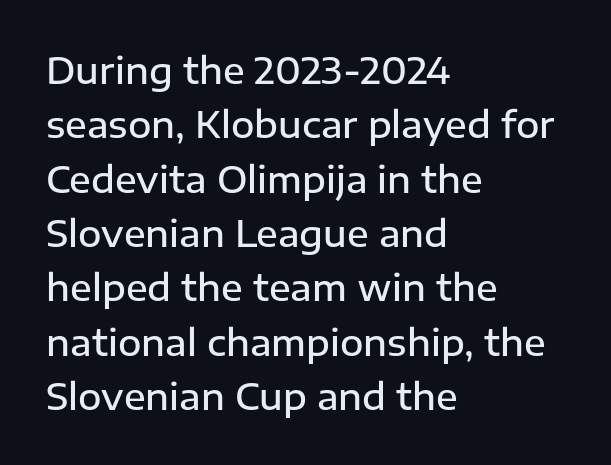
Q: Is the text bold? A: Semi-bold.
Q: Is the text italic (slanted)? A: No, it is upright.
Q: Is the typeface a serif or a sans-serif typeface? A: Sans-serif.
Q: Is the text underlined? A: No.
Q: How is the paragraph aligned? A: Left-aligned.
Q: Is the spacing between letters normal or unusually wide? A: Normal.
Q: Is the spacing between lines tight, normal or loose? A: Normal.
Q: Width (condensed, normal, or wide)? A: Normal.
Q: Stroke contrast? A: Low.
Q: x-height? A: Medium.
Q: Monospaced? A: No.
